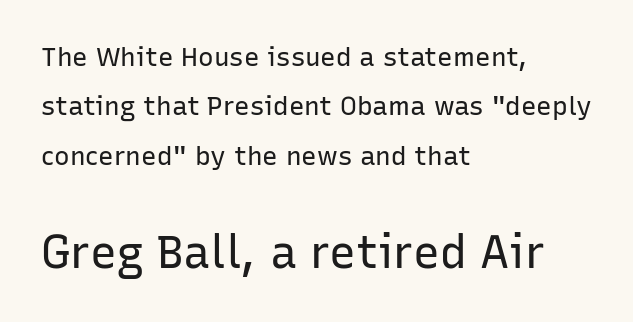
Q: Is the text bold? A: No.
Q: Is the text italic (slanted)? A: No, it is upright.
Q: Is the typeface a serif or a sans-serif typeface? A: Sans-serif.
Q: Is the text underlined? A: No.
Q: How is the paragraph aligned? A: Left-aligned.
Q: Is the spacing between letters normal or unusually wide? A: Normal.
Q: Is the spacing between lines tight, normal or loose? A: Loose.
Q: Which block of text is set in a larger size, the first (top) or the second (bottom)? A: The second (bottom) one.
Q: Width (condensed, normal, or wide)? A: Normal.
Q: Stroke contrast? A: Low.
Q: x-height? A: Medium.
Q: Monospaced? A: No.
